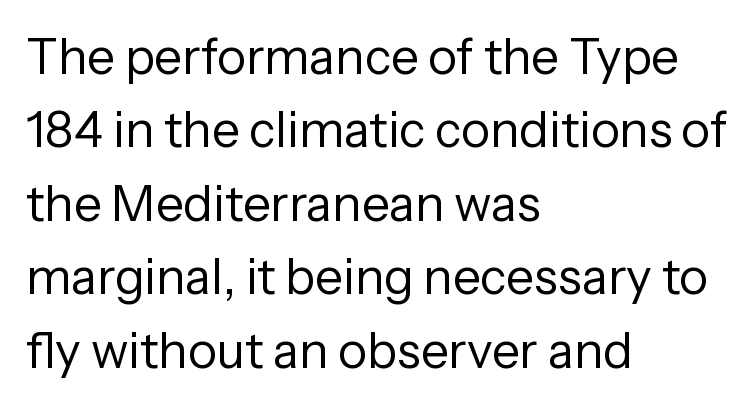
The image shows 49 px regular-weight sans-serif type, upright; set left-aligned, normal line spacing (1.5x), normal letter spacing, not underlined; low stroke contrast and a medium x-height.
